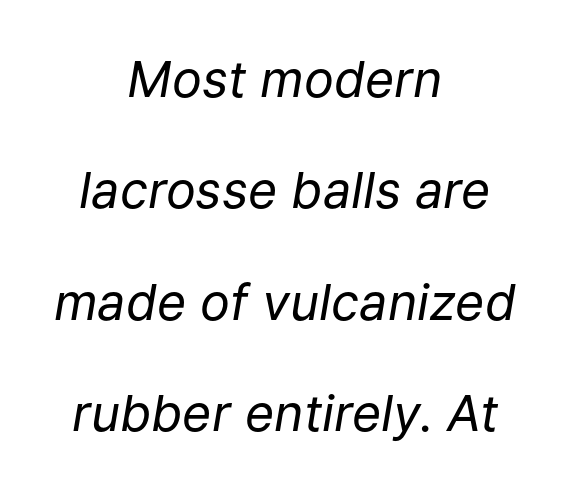
{"italic": "yes", "lean": "right", "slant_degrees": 9, "bold": "no", "weight": "regular", "width": "normal", "stroke_contrast": "low", "x_height": "medium", "monospaced": "no", "underline": "no", "align": "center", "line_spacing": "loose", "line_spacing_ratio": 2.23, "letter_spacing": "normal", "letter_spacing_em": 0.0, "glyph_px": 50}
